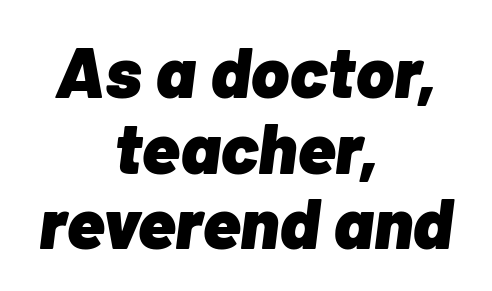
The image shows 72 px heavy type, italic (leaning right); set centered, tight line spacing (1.05x), normal letter spacing, not underlined; low stroke contrast and a medium x-height.
